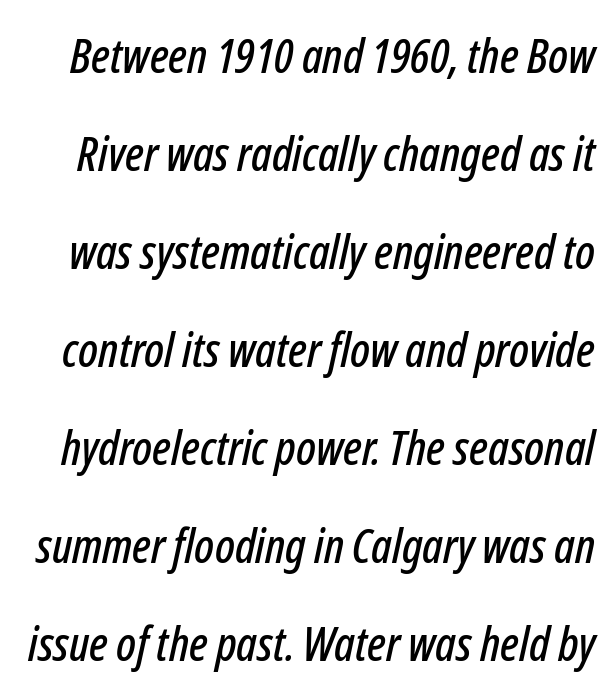
If you measured baseline to baseline, you'd find a long distance. Spacing between characters is what you'd get straight out of the box. The face used here has a pronounced slope to its letters. Plain, unruled lines of type. You could not count columns in this text — the font is proportionally spaced.
